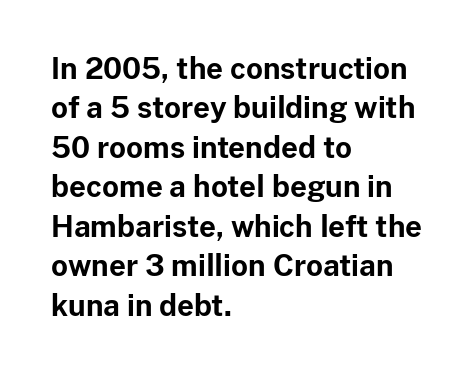
The image shows 29 px bold sans-serif type, upright; set left-aligned, normal line spacing (1.36x), normal letter spacing, not underlined; low stroke contrast and a medium x-height.
